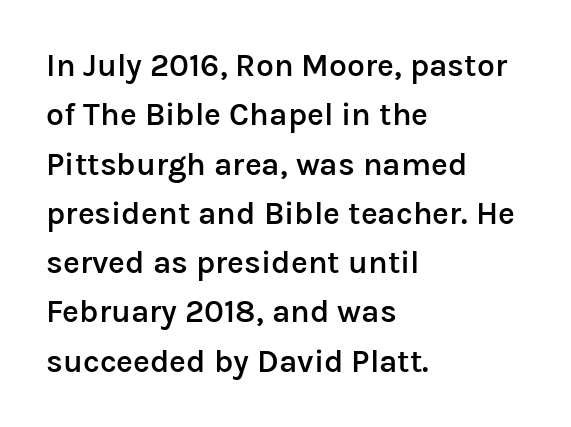
The image shows 32 px semibold sans-serif type, upright; set left-aligned, normal line spacing (1.54x), normal letter spacing, not underlined; low stroke contrast and a medium x-height.
